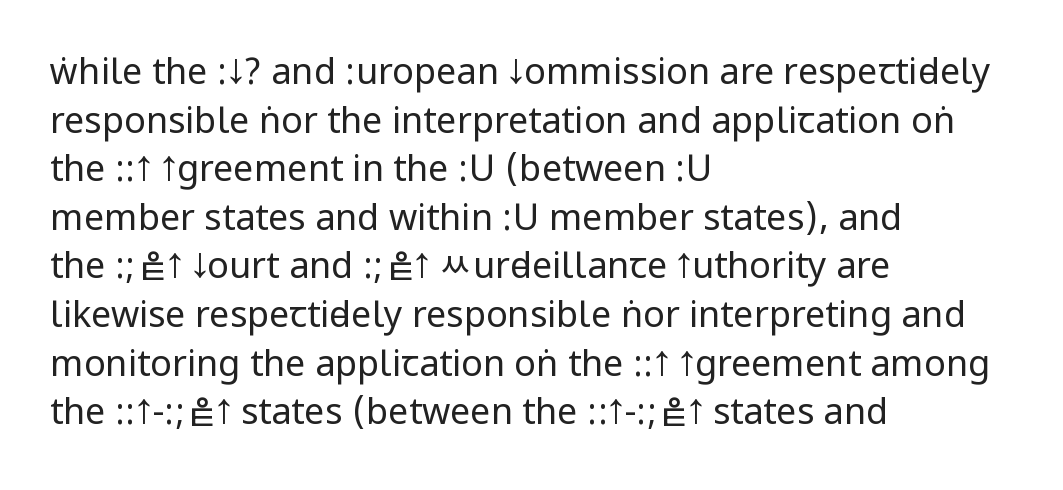
{"serif": "no", "italic": "no", "bold": "no", "weight": "regular", "width": "condensed", "stroke_contrast": "low", "underline": "no", "align": "left", "line_spacing": "normal", "line_spacing_ratio": 1.35, "letter_spacing": "normal", "letter_spacing_em": 0.0, "glyph_px": 36}
